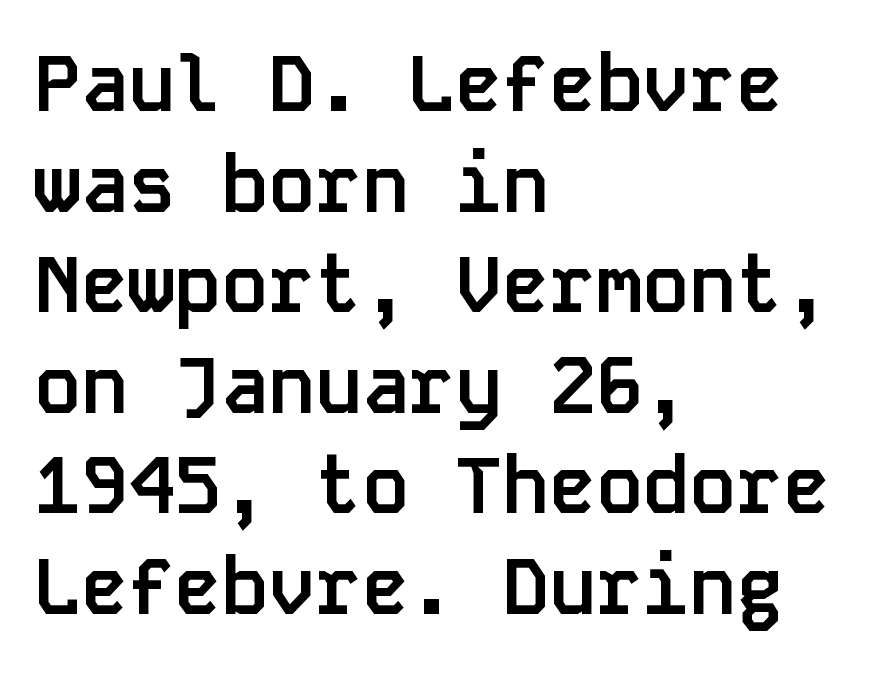
The image shows 78 px semibold sans-serif type, upright, monospaced; set left-aligned, normal line spacing (1.29x), normal letter spacing, not underlined; low stroke contrast and a large x-height.
